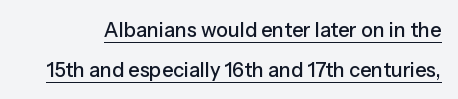
Caption: standard tracking, unaltered. The space between consecutive lines is lavish. Underline: present. Ascenders rise straight up at ninety degrees.
